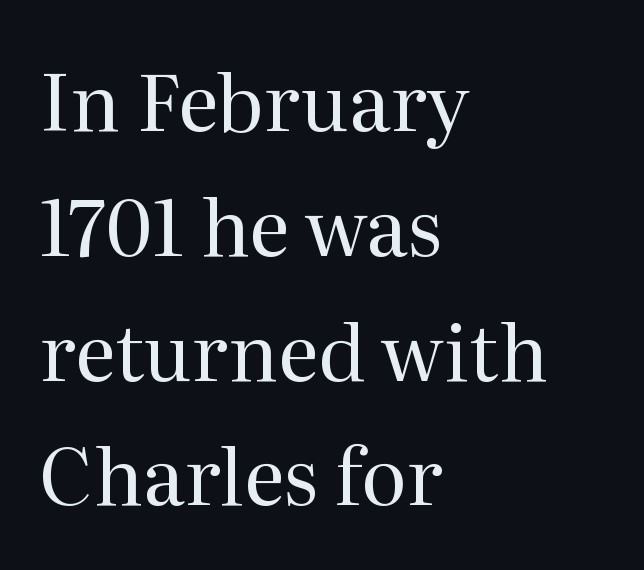
{"serif": "yes", "italic": "no", "bold": "no", "weight": "regular", "width": "normal", "stroke_contrast": "medium", "x_height": "medium", "monospaced": "no", "underline": "no", "align": "left", "line_spacing": "normal", "line_spacing_ratio": 1.6, "letter_spacing": "normal", "letter_spacing_em": 0.0, "glyph_px": 78}
